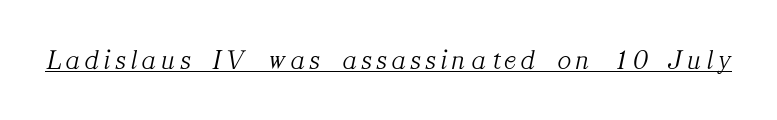
{"serif": "yes", "italic": "yes", "lean": "right", "slant_degrees": 12, "bold": "no", "weight": "light", "width": "normal", "stroke_contrast": "medium", "x_height": "medium", "monospaced": "no", "underline": "yes", "glyph_px": 28}
